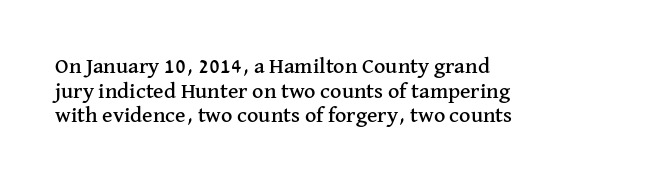
Underline: absent. Nobody touched the tracking dial on this one. You can tell it's not italic because the verticals are truly vertical. The passage is arranged the way most books set body copy — flush left. Line spacing here is tight.
